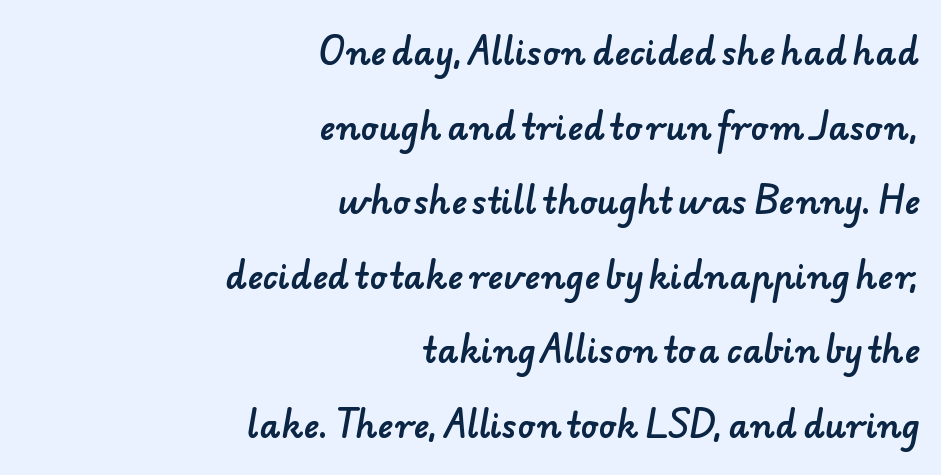
Check where the strokes stop: nothing finishes them off — pure sans. Looks like regular typesetting: each glyph gets only the width it needs. The type is set solid horizontally, with unmodified tracking. Leftover space on each line is placed entirely before the opening word. Loosely led — the rows are spread out.
